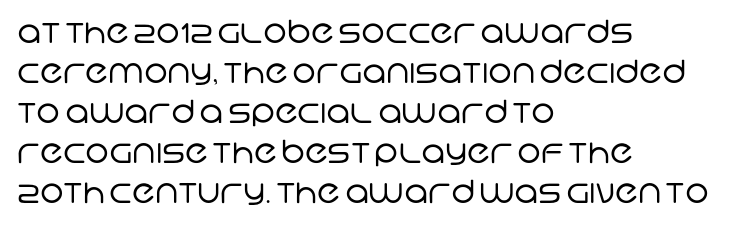
Q: Is the text bold? A: No.
Q: Is the typeface a serif or a sans-serif typeface? A: Sans-serif.
Q: Is the text underlined? A: No.
Q: How is the paragraph aligned? A: Left-aligned.
Q: Is the spacing between letters normal or unusually wide? A: Normal.
Q: Is the spacing between lines tight, normal or loose? A: Normal.
Q: Width (condensed, normal, or wide)? A: Normal.
Q: Stroke contrast? A: Low.
Q: x-height? A: Large.
Q: Monospaced? A: No.
